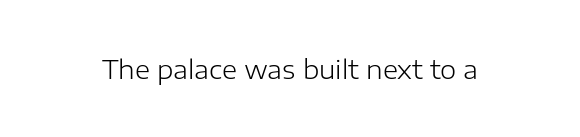
{"italic": "no", "bold": "no", "underline": "no", "letter_spacing": "normal", "letter_spacing_em": 0.0, "glyph_px": 26}
